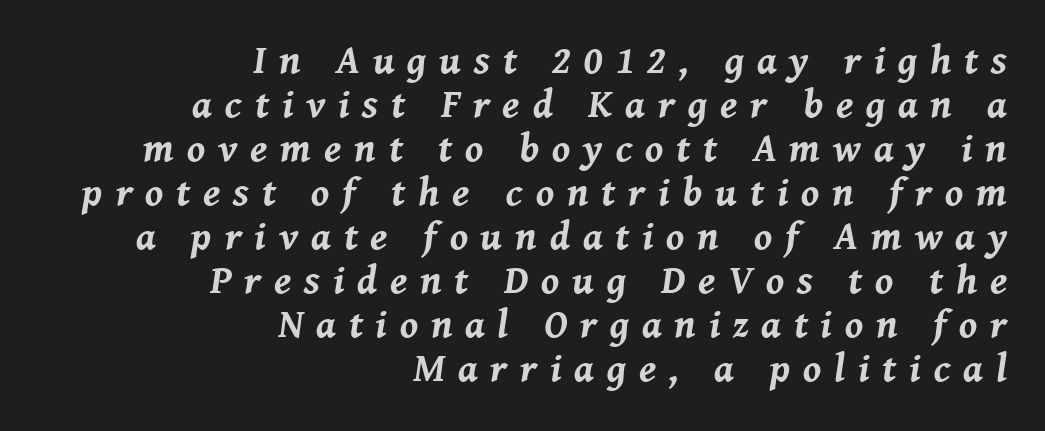
Q: Is the text bold? A: Yes.
Q: Is the text italic (slanted)? A: Yes, it leans right by about 8 degrees.
Q: Is the text underlined? A: No.
Q: How is the paragraph aligned? A: Right-aligned.
Q: Is the spacing between letters normal or unusually wide? A: Unusually wide.
Q: Is the spacing between lines tight, normal or loose? A: Tight.
Q: Width (condensed, normal, or wide)? A: Normal.
Q: Stroke contrast? A: Medium.
Q: x-height? A: Medium.
Q: Monospaced? A: No.
